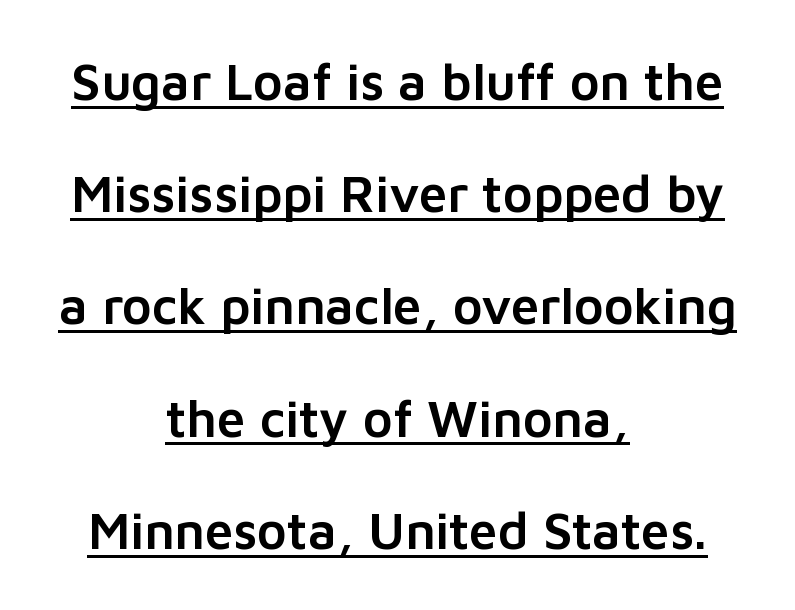
The image shows 51 px sans-serif type, upright; set centered, loose line spacing (2.2x), normal letter spacing, underlined; low stroke contrast and a medium x-height.
